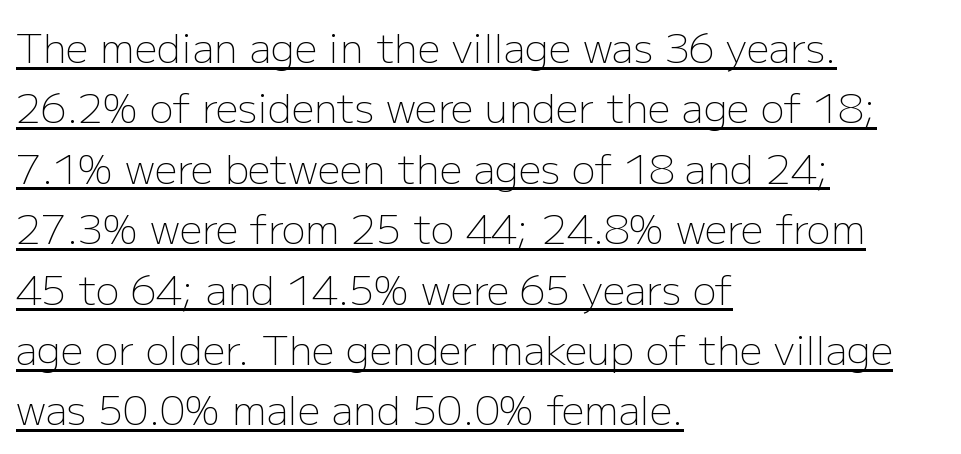
Varying glyph widths throughout — classic text-font behaviour. A typesetter would call this zero additional tracking. One-word summary of the alignment: left. The face used here is a sans, in the tradition of grotesques and geometrics. Weight class: somewhere from thin through regular.
